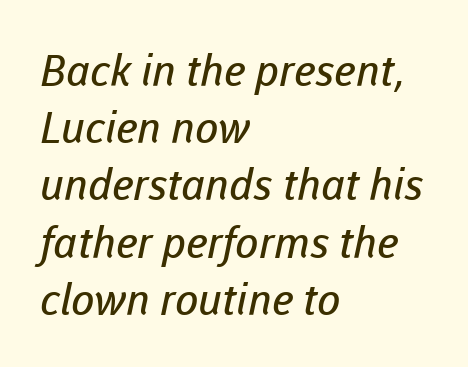
{"serif": "no", "bold": "no", "weight": "regular", "width": "normal", "stroke_contrast": "low", "x_height": "medium", "monospaced": "no", "underline": "no", "align": "left", "line_spacing": "normal", "line_spacing_ratio": 1.33, "letter_spacing": "normal", "letter_spacing_em": 0.0, "glyph_px": 43}
